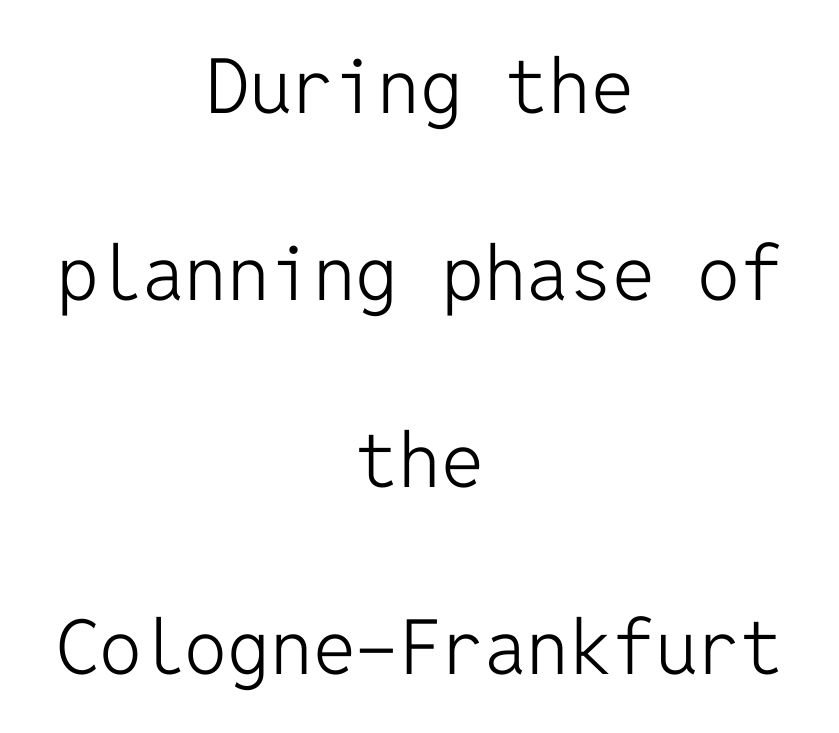
The image shows 76 px light sans-serif type, upright, monospaced; set centered, loose line spacing (2.46x), normal letter spacing, not underlined; low stroke contrast and a medium x-height.
